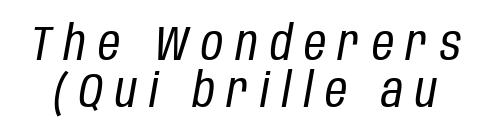
{"italic": "yes", "lean": "right", "slant_degrees": 10, "bold": "no", "weight": "regular", "width": "condensed", "stroke_contrast": "low", "x_height": "large", "monospaced": "no", "underline": "no", "line_spacing": "tight", "line_spacing_ratio": 0.97, "letter_spacing": "wide", "letter_spacing_em": 0.26, "glyph_px": 48}
